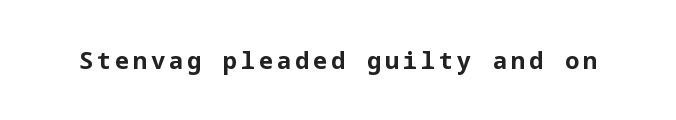
The image shows 24 px bold type, upright; set not underlined.
